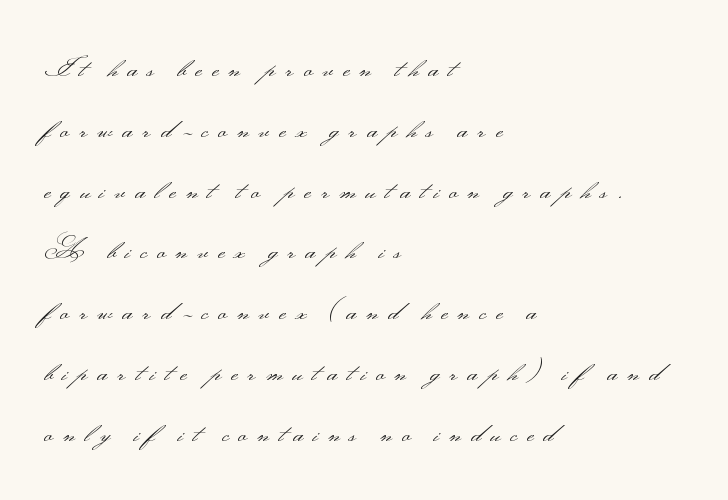
The image shows 28 px light, wide sans-serif type; set left-aligned, loose line spacing (2.17x), unusually wide letter spacing (+0.35 em), not underlined; medium stroke contrast.
